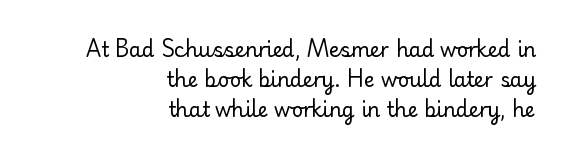
{"italic": "no", "bold": "no", "underline": "no", "align": "right", "line_spacing": "normal", "line_spacing_ratio": 1.5, "letter_spacing": "normal", "letter_spacing_em": 0.0, "glyph_px": 20}
